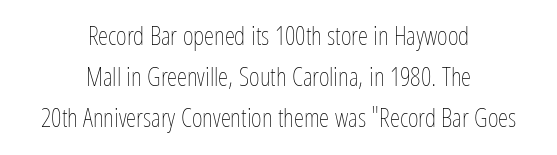
No italicization has been applied; the sample stays upright. Horizontally, the lines are justified to the midpoint only. The cut favours lightness, reaching ordinary text weight at its darkest. Unmarked baselines from the first word to the last.
